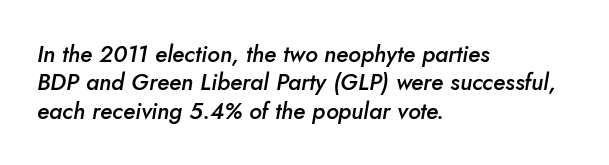
The letterforms sit shoulder to shoulder at normal distance. Does the weight exceed regular? Yes, but only to semibold. This sample is left-justified, so line endings fall wherever the words run out. The space beneath each line is pristine and unruled.
